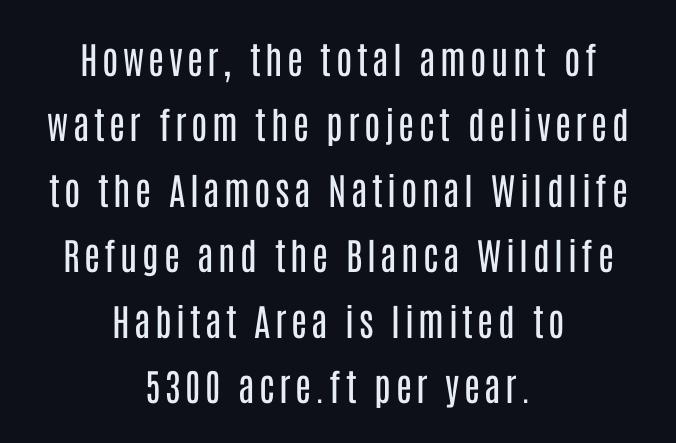
The font's upright variant was chosen for this text. The text was rendered using a sans face with plain stroke endings. A clean baseline with only descenders dipping below it. These lines are centered, leaving both edges ragged. The weight would be labelled regular, book, light, or lighter still.
